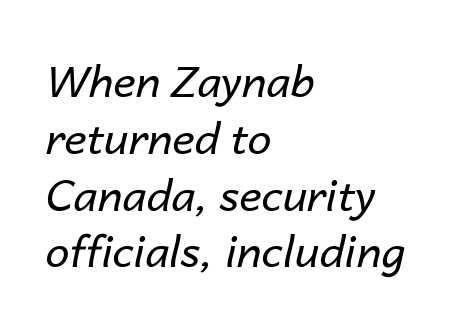
Honestly, there is no underline to notice here at all. Looking at the ascenders, they clearly lean. Honestly, the letter spacing is just normal — you wouldn't notice it. These lines are set flush left with a ragged right edge.
